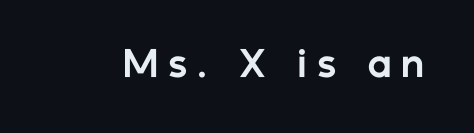
{"serif": "no", "italic": "no", "bold": "yes", "weight": "bold", "width": "normal", "stroke_contrast": "low", "x_height": "medium", "monospaced": "no", "underline": "no", "letter_spacing": "wide", "letter_spacing_em": 0.3, "glyph_px": 35}
